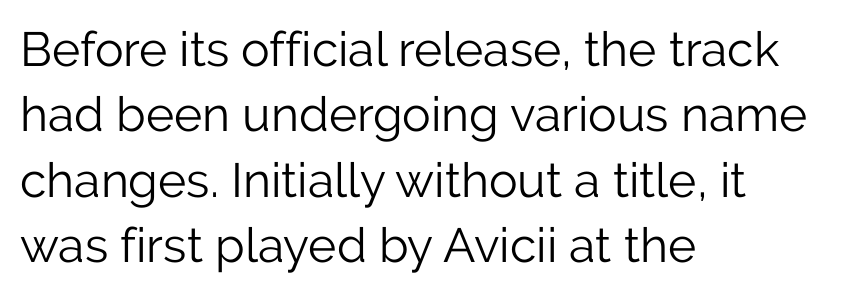
Q: Is the text bold? A: No.
Q: Is the text italic (slanted)? A: No, it is upright.
Q: Is the typeface a serif or a sans-serif typeface? A: Sans-serif.
Q: Is the text underlined? A: No.
Q: How is the paragraph aligned? A: Left-aligned.
Q: Is the spacing between letters normal or unusually wide? A: Normal.
Q: Is the spacing between lines tight, normal or loose? A: Normal.
Q: Width (condensed, normal, or wide)? A: Normal.
Q: Stroke contrast? A: Low.
Q: x-height? A: Medium.
Q: Monospaced? A: No.
